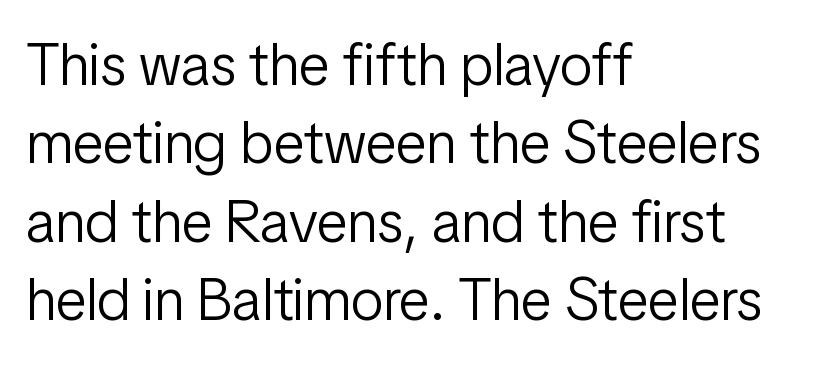
The image shows 59 px light, condensed sans-serif type, upright; set left-aligned, normal line spacing (1.33x), normal letter spacing, not underlined; low stroke contrast and a medium x-height.
